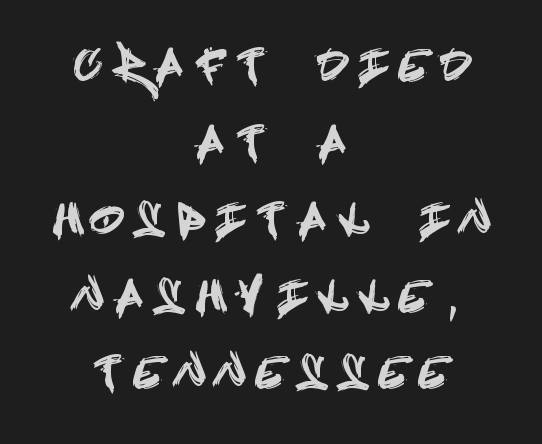
Q: Is the text italic (slanted)? A: Yes.
Q: Is the typeface a serif or a sans-serif typeface? A: Sans-serif.
Q: Is the text underlined? A: No.
Q: How is the paragraph aligned? A: Centered.
Q: Is the spacing between letters normal or unusually wide? A: Unusually wide.
Q: Width (condensed, normal, or wide)? A: Condensed.
Q: x-height? A: Large.
